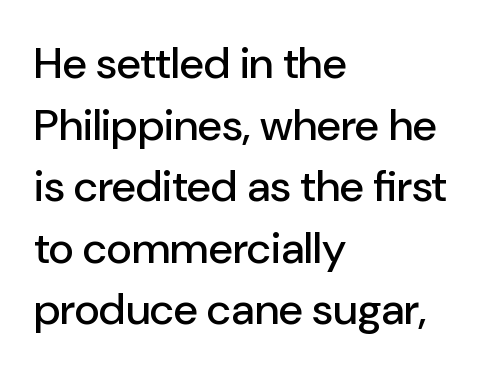
{"serif": "no", "italic": "no", "width": "normal", "stroke_contrast": "low", "x_height": "medium", "monospaced": "no", "underline": "no", "align": "left", "line_spacing": "normal", "line_spacing_ratio": 1.4, "letter_spacing": "normal", "letter_spacing_em": 0.0, "glyph_px": 44}
